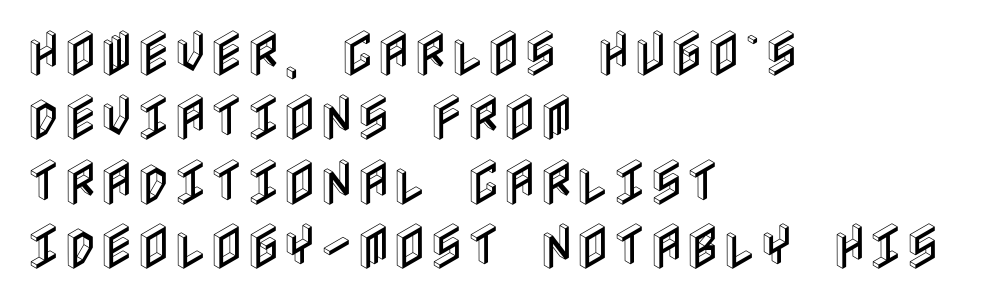
Short and long lines alike share a common starting point at left. Do the letters lean? They stand straight. If you measured baseline to baseline, you'd find a middling distance. Each word holds together tightly as a unit, with standard inter-letter gaps. Quick note: underline off.
